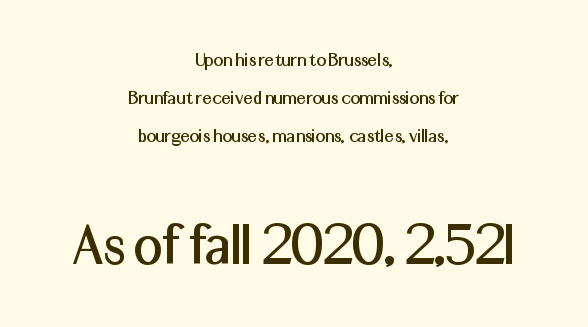
{"serif": "no", "italic": "no", "width": "normal", "stroke_contrast": "medium", "x_height": "medium", "monospaced": "no", "underline": "no", "align": "center", "line_spacing_ratio": 1.81, "letter_spacing": "normal", "letter_spacing_em": 0.0, "larger_block": "second", "size_ratio": 3.0, "glyph_px": 63}
